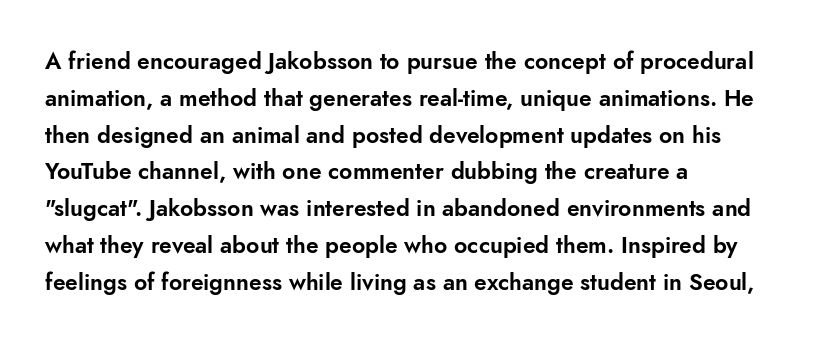
{"italic": "no", "underline": "no", "align": "left", "line_spacing": "normal", "line_spacing_ratio": 1.6, "letter_spacing": "normal", "letter_spacing_em": 0.0, "glyph_px": 23}
